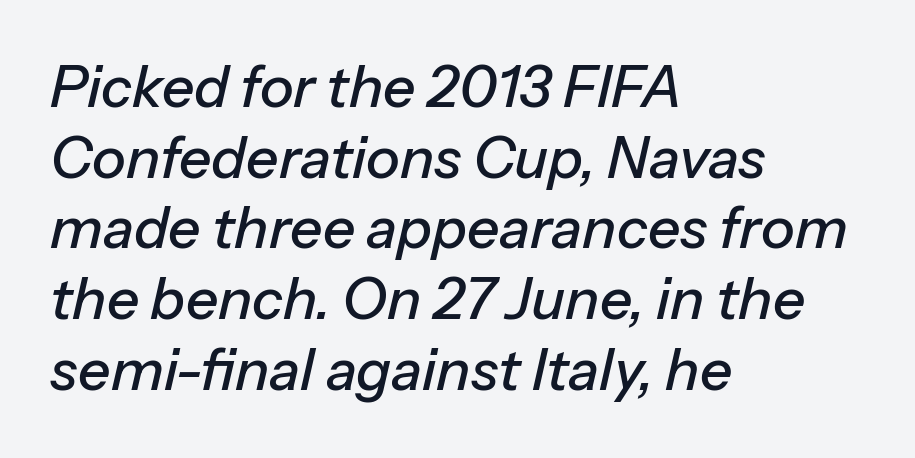
The image shows 57 px text type, italic (leaning right); set left-aligned, line spacing 1.24x, normal letter spacing, not underlined; low stroke contrast and a medium x-height.
